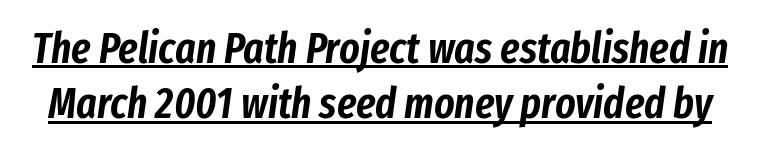
Has an underline been added? It has. Characters follow at the spacing the type designer built in. Normally led — the rows are evenly, conventionally spaced. The passage shown is typed in a proportional face where columns would drift.
